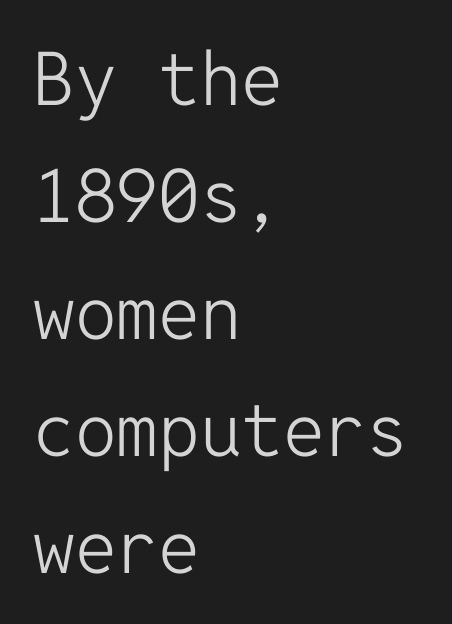
The image shows 74 px light sans-serif type, upright, monospaced; set left-aligned, normal line spacing (1.58x), normal letter spacing, not underlined; low stroke contrast and a medium x-height.
